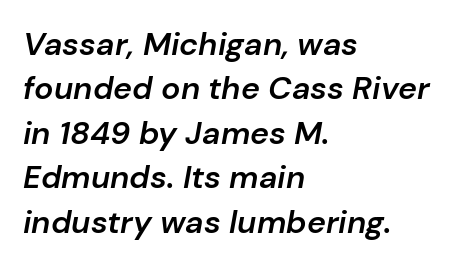
Q: Is the text bold? A: Semi-bold.
Q: Is the text italic (slanted)? A: Yes, it leans right by about 10 degrees.
Q: Is the text underlined? A: No.
Q: How is the paragraph aligned? A: Left-aligned.
Q: Is the spacing between letters normal or unusually wide? A: Normal.
Q: Is the spacing between lines tight, normal or loose? A: Normal.
Q: Width (condensed, normal, or wide)? A: Normal.
Q: Stroke contrast? A: Low.
Q: x-height? A: Medium.
Q: Monospaced? A: No.
